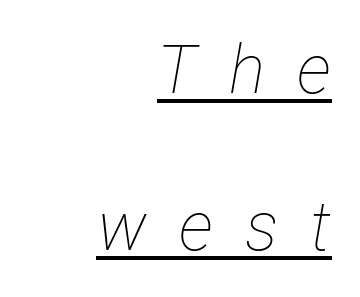
Q: Is the text bold? A: No.
Q: Is the text italic (slanted)? A: Yes, it leans right by about 12 degrees.
Q: Is the text underlined? A: Yes.
Q: How is the paragraph aligned? A: Right-aligned.
Q: Is the spacing between letters normal or unusually wide? A: Unusually wide.
Q: Is the spacing between lines tight, normal or loose? A: Loose.
Q: Width (condensed, normal, or wide)? A: Condensed.
Q: Stroke contrast? A: Low.
Q: x-height? A: Medium.
Q: Monospaced? A: No.
